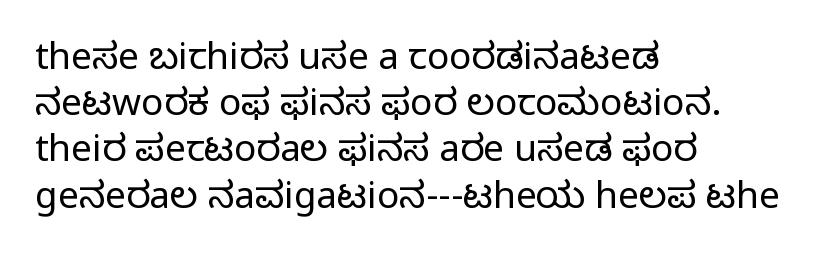
{"serif": "no", "italic": "no", "bold": "no", "weight": "regular", "width": "normal", "stroke_contrast": "low", "x_height": "medium", "monospaced": "no", "underline": "no", "align": "left", "line_spacing": "normal", "line_spacing_ratio": 1.25, "letter_spacing": "normal", "letter_spacing_em": 0.0, "glyph_px": 37}
